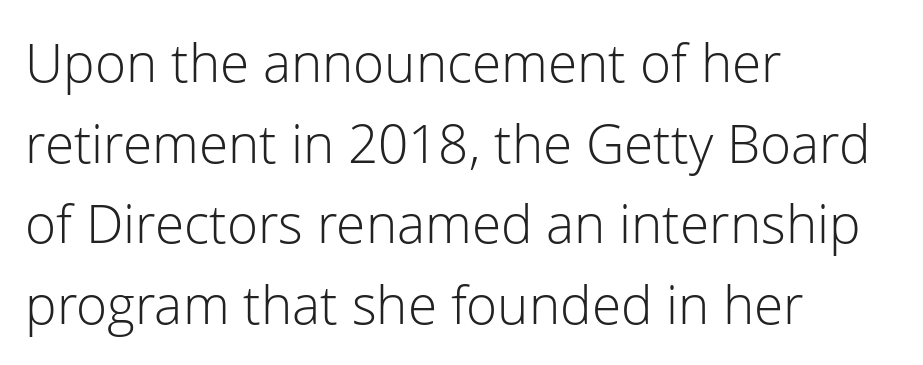
This is sans-serif lettering, the kind often seen on screens and signage. Each new line begins a customary step beneath the previous one. Is this a fixed-width face? No — the glyphs have proportional, varying widths. Each stroke keeps to a modest, everyday thickness or less. You can tell it's not italic because the verticals are truly vertical. Where is the straight margin? On the left.
